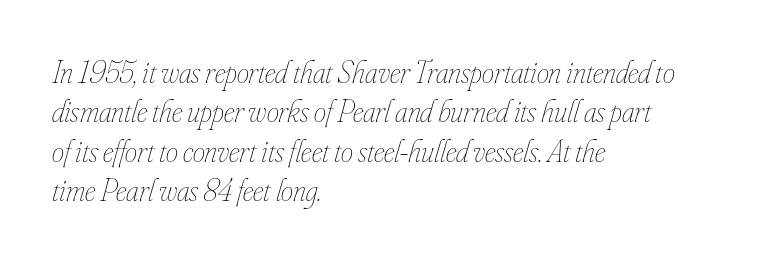
The image shows 31 px thin, condensed type, italic (leaning right); set left-aligned, normal line spacing (1.27x), normal letter spacing, not underlined; low stroke contrast and a small x-height.
